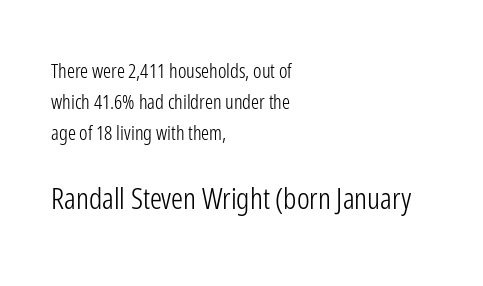
The image shows 30 px light, condensed sans-serif type, upright; set left-aligned, normal line spacing (1.56x), normal letter spacing, not underlined; the second (bottom) block is 1.5x larger; low stroke contrast and a medium x-height.
